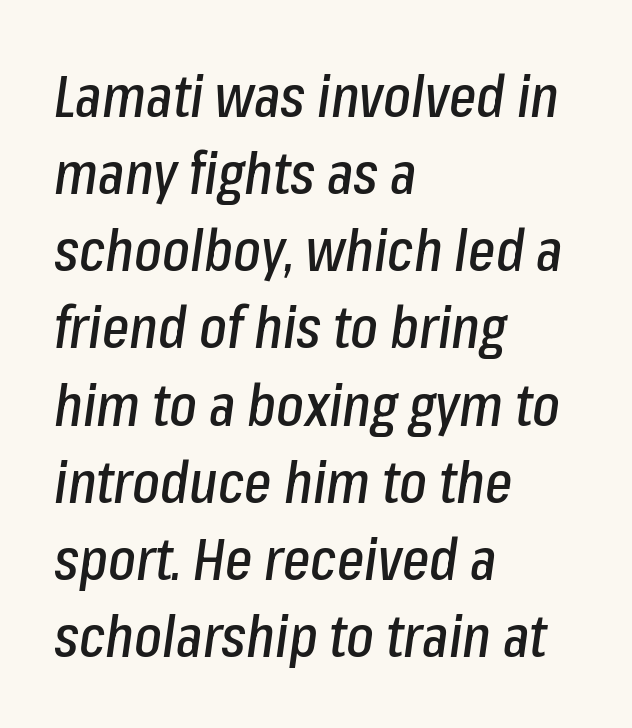
The passage shown is typed in a proportional face where columns would drift. Letter spacing: default. Honestly, the row spacing looks completely unremarkable. The strip under each line holds only bare page. Every row of glyphs begins at an identical x-position on the left.
